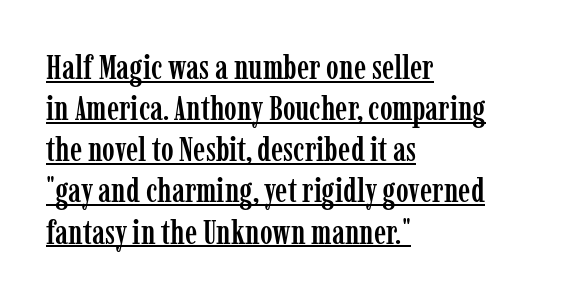
{"serif": "yes", "italic": "no", "width": "condensed", "stroke_contrast": "low", "x_height": "medium", "monospaced": "no", "underline": "yes", "align": "left", "line_spacing_ratio": 1.21, "letter_spacing": "normal", "letter_spacing_em": 0.0, "glyph_px": 34}
